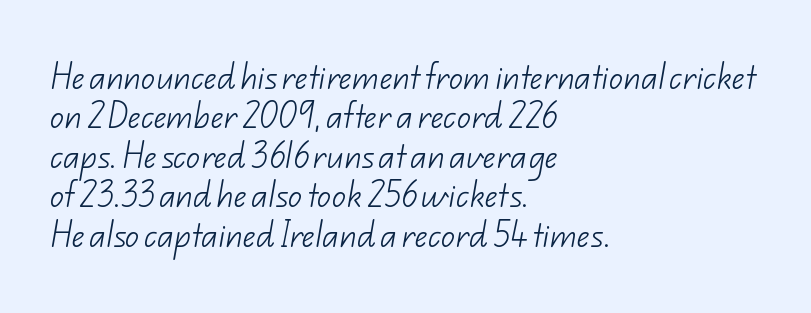
Q: Is the text bold? A: No.
Q: Is the typeface a serif or a sans-serif typeface? A: Sans-serif.
Q: Is the text underlined? A: No.
Q: How is the paragraph aligned? A: Left-aligned.
Q: Is the spacing between letters normal or unusually wide? A: Normal.
Q: Is the spacing between lines tight, normal or loose? A: Normal.
Q: Width (condensed, normal, or wide)? A: Normal.
Q: Stroke contrast? A: Low.
Q: x-height? A: Small.
Q: Monospaced? A: No.
